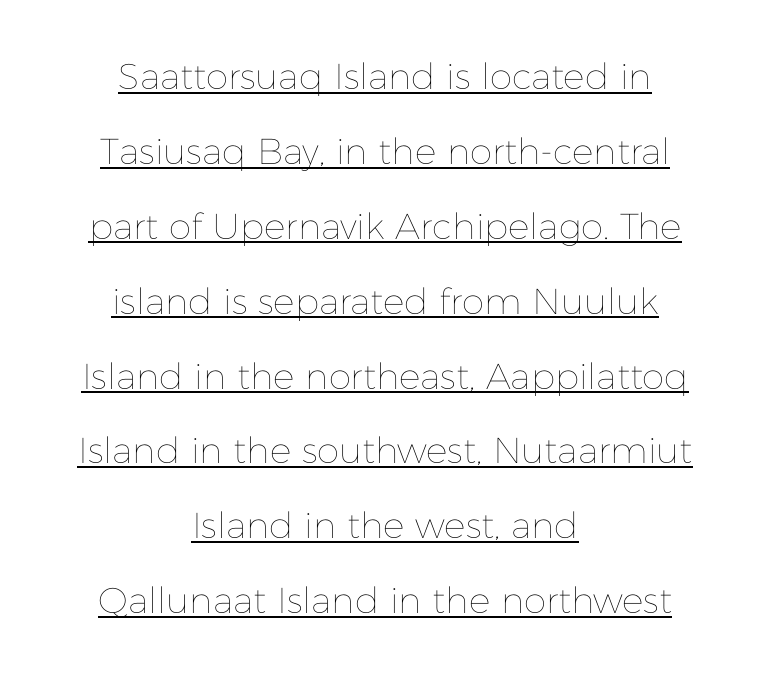
The image shows 36 px thin type, upright; set centered, loose line spacing (2.08x), normal letter spacing, underlined; low stroke contrast and a medium x-height.
